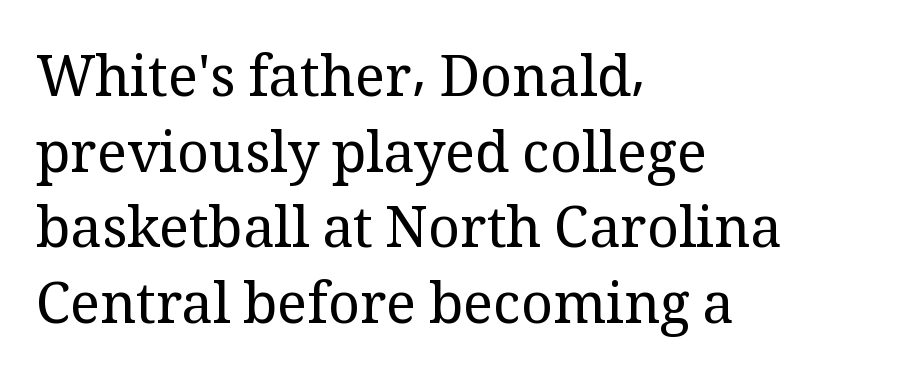
{"serif": "yes", "italic": "no", "bold": "no", "weight": "regular", "width": "normal", "stroke_contrast": "medium", "x_height": "medium", "monospaced": "no", "underline": "no", "align": "left", "line_spacing": "normal", "line_spacing_ratio": 1.35, "letter_spacing": "normal", "letter_spacing_em": 0.0, "glyph_px": 56}
